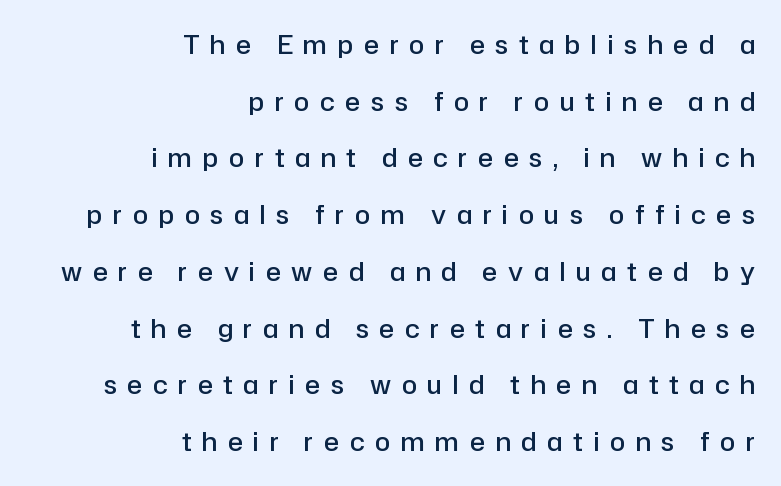
Typeset ragged left — the right edge is the straight one. Bold? Not quite — semibold, heavier than regular but stopping short. In terms of posture, this sample is upright. Does the leading feel generous? Absolutely, it's lavish.
